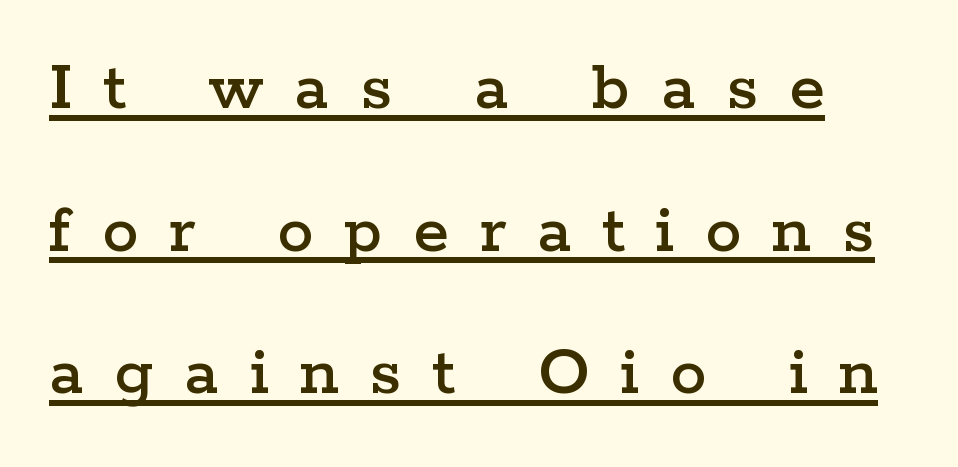
Q: Is the text italic (slanted)? A: No, it is upright.
Q: Is the typeface a serif or a sans-serif typeface? A: Serif.
Q: Is the text underlined? A: Yes.
Q: Is the spacing between letters normal or unusually wide? A: Unusually wide.
Q: Is the spacing between lines tight, normal or loose? A: Loose.
Q: Width (condensed, normal, or wide)? A: Wide.
Q: Stroke contrast? A: Low.
Q: x-height? A: Medium.
Q: Monospaced? A: No.
